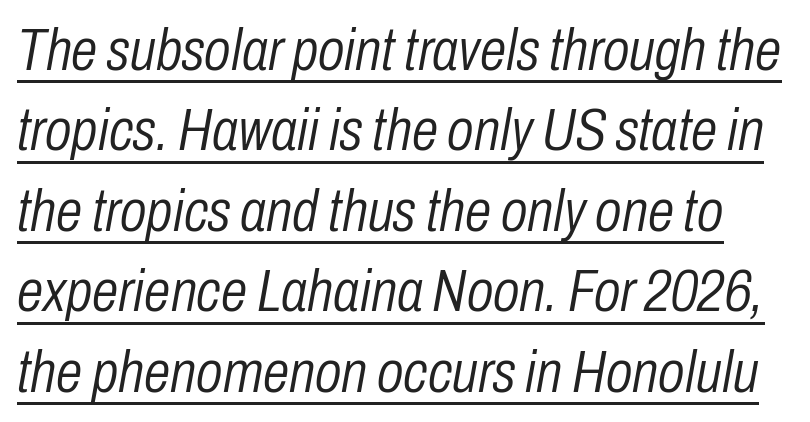
{"italic": "yes", "lean": "right", "slant_degrees": 10, "bold": "no", "weight": "light", "width": "condensed", "stroke_contrast": "low", "x_height": "medium", "monospaced": "no", "underline": "yes", "line_spacing": "normal", "line_spacing_ratio": 1.34, "letter_spacing": "normal", "letter_spacing_em": 0.0, "glyph_px": 60}
